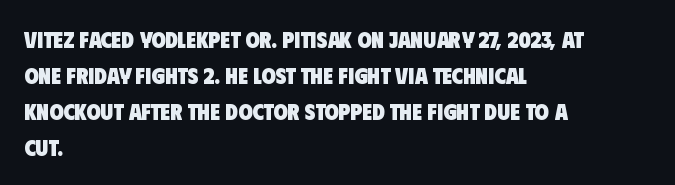
Q: Is the text bold? A: Yes.
Q: Is the text underlined? A: No.
Q: How is the paragraph aligned? A: Left-aligned.
Q: Is the spacing between letters normal or unusually wide? A: Normal.
Q: Is the spacing between lines tight, normal or loose? A: Normal.
